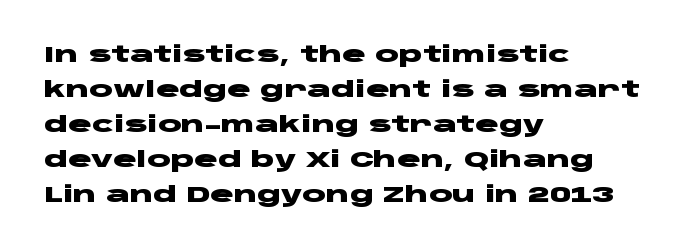
Q: Is the text bold? A: Yes.
Q: Is the text italic (slanted)? A: No, it is upright.
Q: Is the text underlined? A: No.
Q: How is the paragraph aligned? A: Left-aligned.
Q: Is the spacing between letters normal or unusually wide? A: Normal.
Q: Is the spacing between lines tight, normal or loose? A: Normal.
